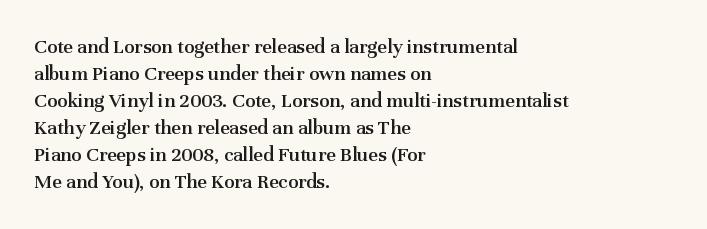
The typography opts for an upright posture over an oblique one. The typesetting leans somewhat heavy: a semibold. Look at the tracking — it's just the regular setting, nothing added. Bare-footed words on every line. Summary of vertical rhythm: regular, with standard interline spacing. The paragraph shown leans on its left margin.
